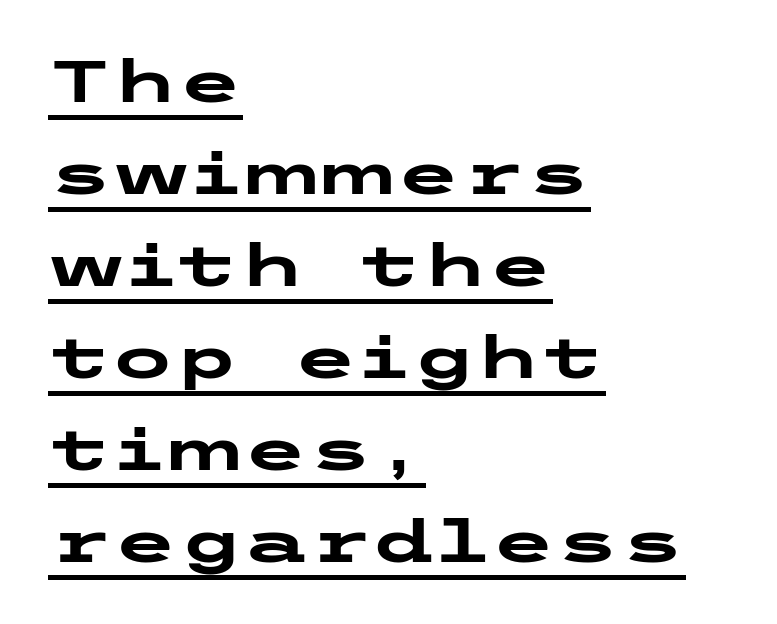
The rendered words wear a rule along their underside. Visually the block forms a straight wall on the left and a jagged coastline on the right. The tracking reads as untouched default to a designer's eye. Nope, not italic — everything's standing straight.
